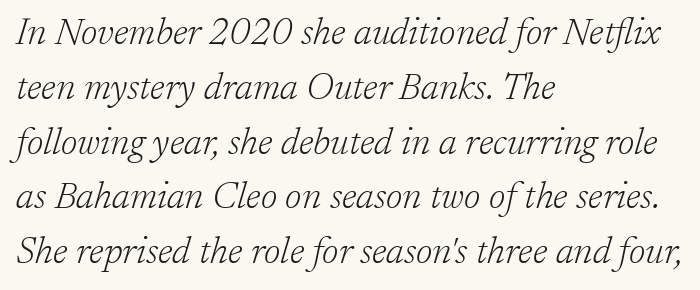
The image shows 37 px light serif type, italic (leaning right); set left-aligned, normal line spacing (1.48x), normal letter spacing, not underlined; low stroke contrast and a medium x-height.
